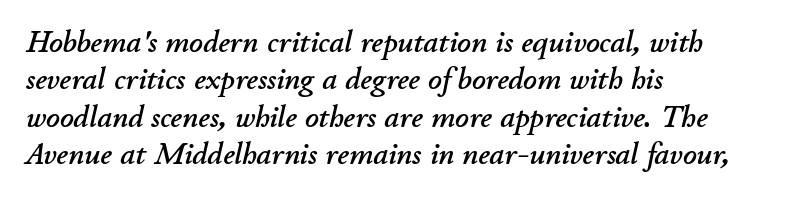
Q: Is the text italic (slanted)? A: Yes, it leans right by about 11 degrees.
Q: Is the text underlined? A: No.
Q: How is the paragraph aligned? A: Left-aligned.
Q: Is the spacing between letters normal or unusually wide? A: Normal.
Q: Is the spacing between lines tight, normal or loose? A: Normal.
Q: Width (condensed, normal, or wide)? A: Normal.
Q: Stroke contrast? A: Low.
Q: x-height? A: Small.
Q: Monospaced? A: No.
